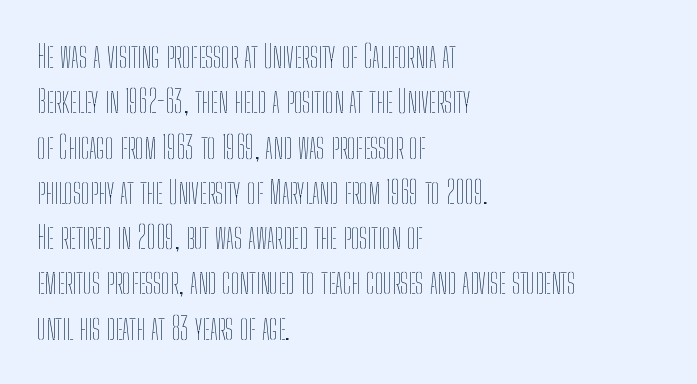
The image shows 31 px thin, condensed type, upright; set left-aligned, normal line spacing (1.46x), normal letter spacing, not underlined; low stroke contrast and a medium x-height.
